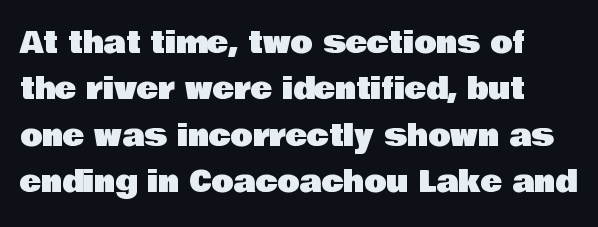
{"serif": "no", "italic": "no", "width": "normal", "stroke_contrast": "low", "x_height": "large", "monospaced": "no", "underline": "no", "line_spacing": "normal", "line_spacing_ratio": 1.6, "letter_spacing": "normal", "letter_spacing_em": 0.0, "glyph_px": 29}
